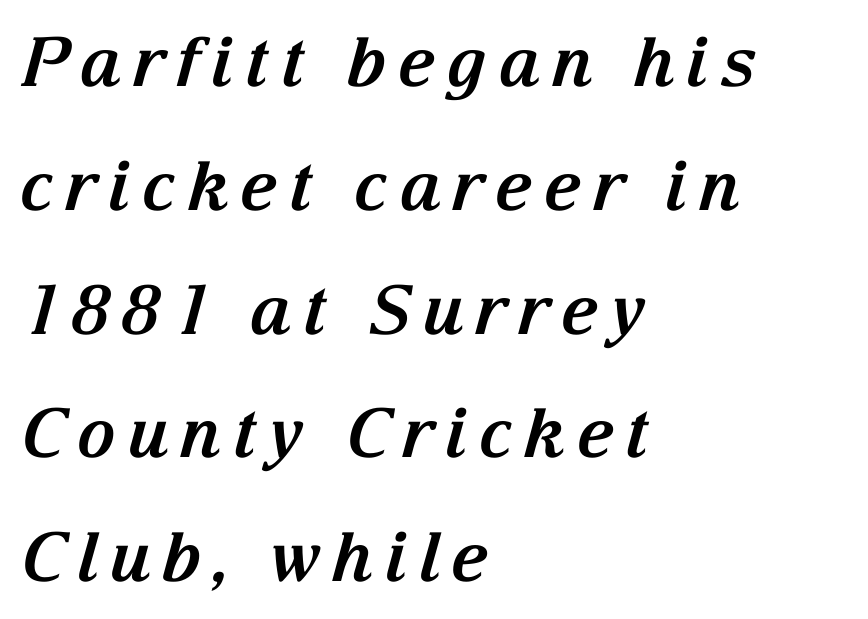
Does the weight exceed regular? Yes, all the way to bold. A typesetter would mark this as italic. The words here are not underlined. Little horizontal feet cap the strokes, marking this as serif type.
